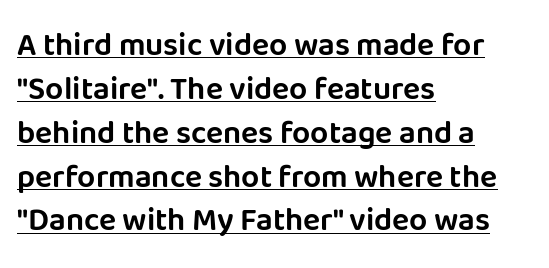
The image shows 32 px sans-serif type, upright; set left-aligned, normal line spacing (1.37x), normal letter spacing, underlined; low stroke contrast and a large x-height.
